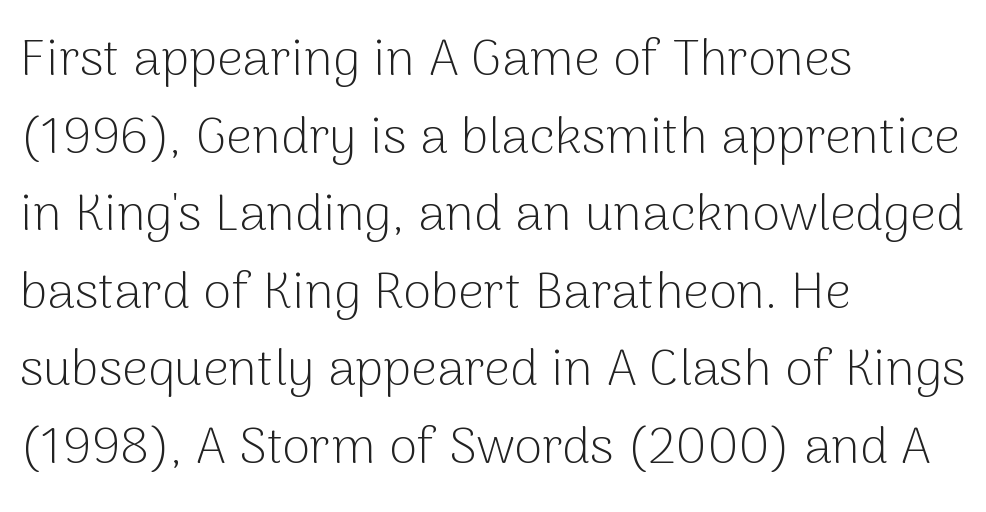
{"serif": "no", "italic": "no", "bold": "no", "weight": "light", "width": "normal", "stroke_contrast": "low", "x_height": "medium", "monospaced": "no", "underline": "no", "align": "left", "line_spacing": "normal", "line_spacing_ratio": 1.52, "letter_spacing": "normal", "letter_spacing_em": 0.0, "glyph_px": 51}
